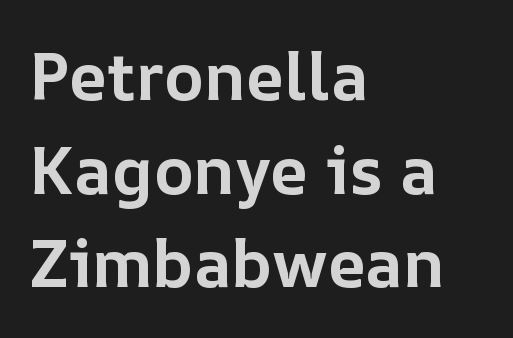
{"italic": "no", "bold": "yes", "weight": "bold", "width": "normal", "stroke_contrast": "low", "x_height": "medium", "monospaced": "no", "underline": "no", "align": "left", "line_spacing": "normal", "line_spacing_ratio": 1.42, "letter_spacing": "normal", "letter_spacing_em": 0.0, "glyph_px": 66}
